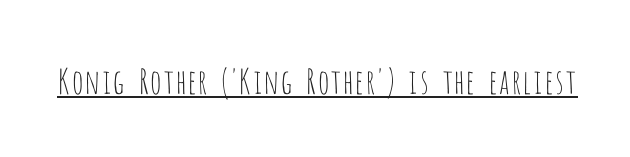
Q: Is the text bold? A: No.
Q: Is the text italic (slanted)? A: No, it is upright.
Q: Is the typeface a serif or a sans-serif typeface? A: Sans-serif.
Q: Is the text underlined? A: Yes.
Q: Is the spacing between letters normal or unusually wide? A: Normal.
Q: Width (condensed, normal, or wide)? A: Condensed.
Q: Stroke contrast? A: Low.
Q: x-height? A: Large.
Q: Monospaced? A: No.
